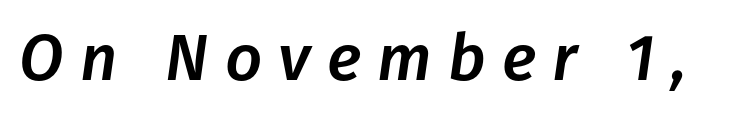
{"italic": "yes", "lean": "right", "slant_degrees": 8, "width": "normal", "stroke_contrast": "low", "x_height": "medium", "monospaced": "no", "underline": "no", "letter_spacing": "wide", "letter_spacing_em": 0.25, "glyph_px": 65}
